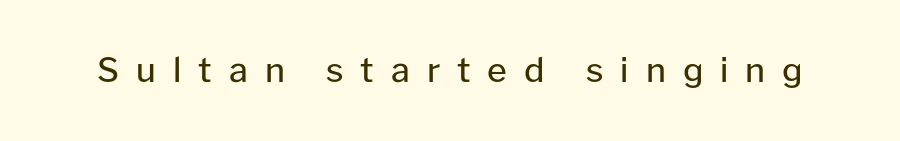
Varying glyph widths throughout — classic text-font behaviour. The tracking jumps out immediately: characters are airy and widely separated. The passage shown is not underscored anywhere. The rendering shows plain stroke endings on the letterforms — a sans-serif design. Is there any slant? The stems are plumb.
